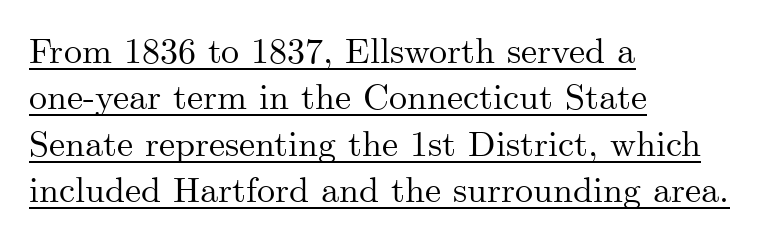
{"serif": "yes", "italic": "no", "width": "normal", "stroke_contrast": "medium", "x_height": "small", "monospaced": "no", "underline": "yes", "align": "left", "line_spacing": "normal", "line_spacing_ratio": 1.29, "letter_spacing": "normal", "letter_spacing_em": 0.0, "glyph_px": 36}
